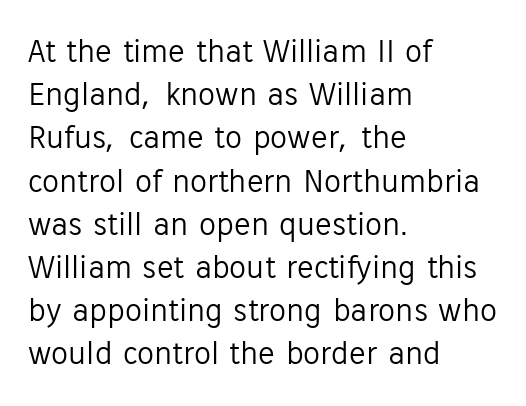
Q: Is the text bold? A: No.
Q: Is the text italic (slanted)? A: No, it is upright.
Q: Is the typeface a serif or a sans-serif typeface? A: Sans-serif.
Q: Is the text underlined? A: No.
Q: How is the paragraph aligned? A: Left-aligned.
Q: Is the spacing between letters normal or unusually wide? A: Normal.
Q: Is the spacing between lines tight, normal or loose? A: Normal.
Q: Width (condensed, normal, or wide)? A: Normal.
Q: Stroke contrast? A: Low.
Q: x-height? A: Medium.
Q: Monospaced? A: No.
